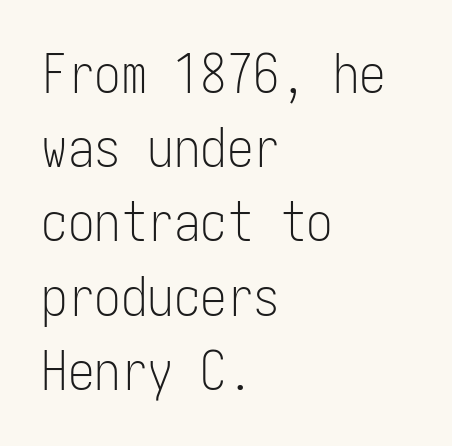
Q: Is the text bold? A: No.
Q: Is the text italic (slanted)? A: No, it is upright.
Q: Is the typeface a serif or a sans-serif typeface? A: Sans-serif.
Q: Is the text underlined? A: No.
Q: How is the paragraph aligned? A: Left-aligned.
Q: Is the spacing between letters normal or unusually wide? A: Normal.
Q: Is the spacing between lines tight, normal or loose? A: Normal.
Q: Width (condensed, normal, or wide)? A: Condensed.
Q: Stroke contrast? A: Low.
Q: x-height? A: Medium.
